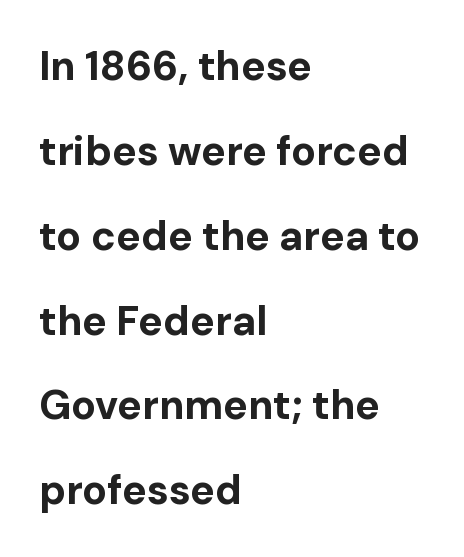
Q: Is the text bold? A: Yes.
Q: Is the text italic (slanted)? A: No, it is upright.
Q: Is the typeface a serif or a sans-serif typeface? A: Sans-serif.
Q: Is the text underlined? A: No.
Q: How is the paragraph aligned? A: Left-aligned.
Q: Is the spacing between letters normal or unusually wide? A: Normal.
Q: Is the spacing between lines tight, normal or loose? A: Loose.
Q: Width (condensed, normal, or wide)? A: Normal.
Q: Stroke contrast? A: Low.
Q: x-height? A: Medium.
Q: Monospaced? A: No.
